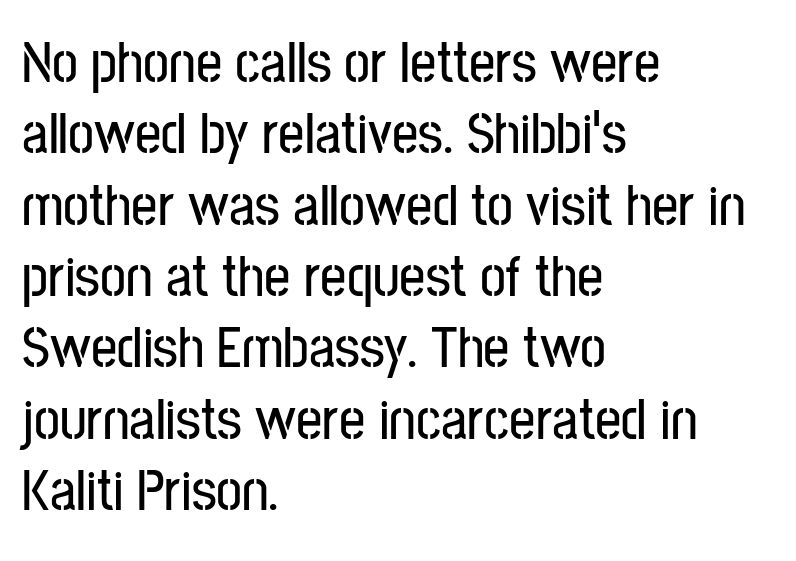
The image shows 58 px condensed sans-serif type, upright; set left-aligned, line spacing 1.23x, normal letter spacing, not underlined; low stroke contrast and a medium x-height.
